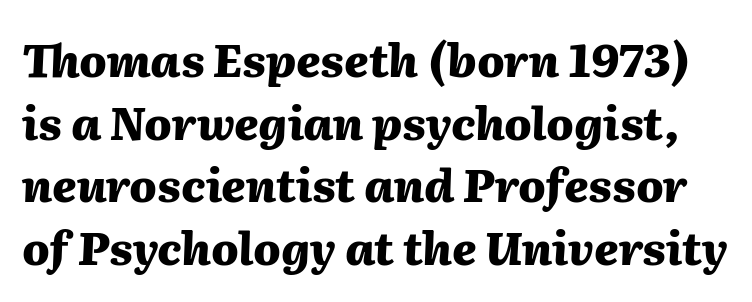
Is the letter spacing exaggerated? No — it looks like the ordinary default. Compared with ordinary roman type, these characters are visibly tilted. These lines are rendered in a variable-pitch font. Vertical spacing — default.
